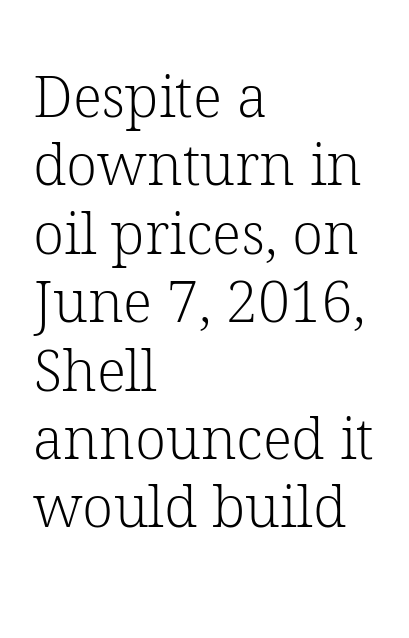
The image shows 57 px light serif type, upright; set left-aligned, line spacing 1.2x, normal letter spacing, not underlined; low stroke contrast and a medium x-height.
